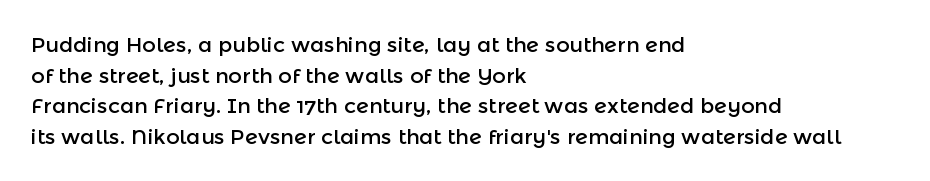
The image shows 21 px text type, upright; set left-aligned, normal line spacing (1.46x), normal letter spacing, not underlined.
